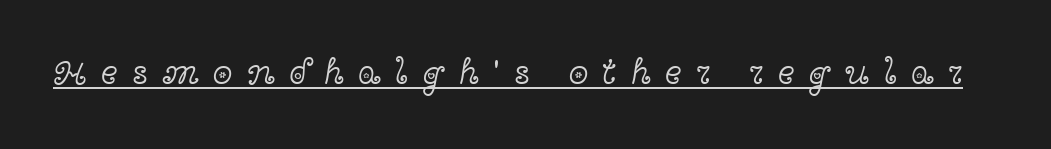
{"serif": "yes", "italic": "no", "bold": "no", "weight": "light", "width": "wide", "x_height": "medium", "monospaced": "no", "underline": "yes", "letter_spacing": "wide", "letter_spacing_em": 0.39, "glyph_px": 36}
